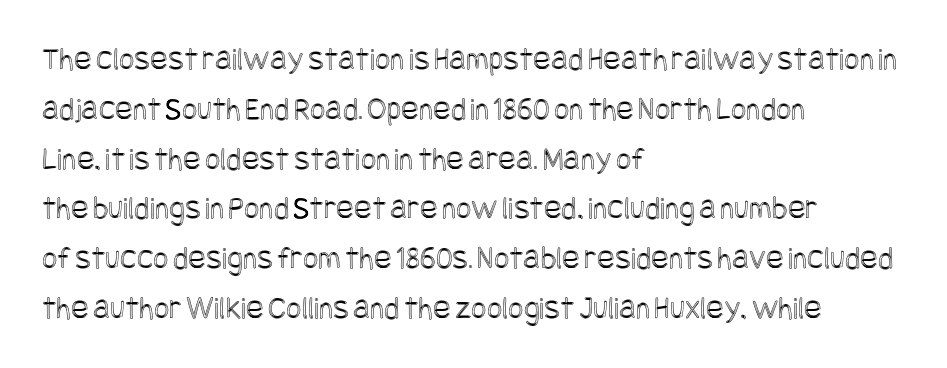
The passage shown has conventional tracking throughout. Vertical strokes here are truly vertical. The passage is arranged the way most books set body copy — flush left. Check the space under the baseline: it is left empty.
